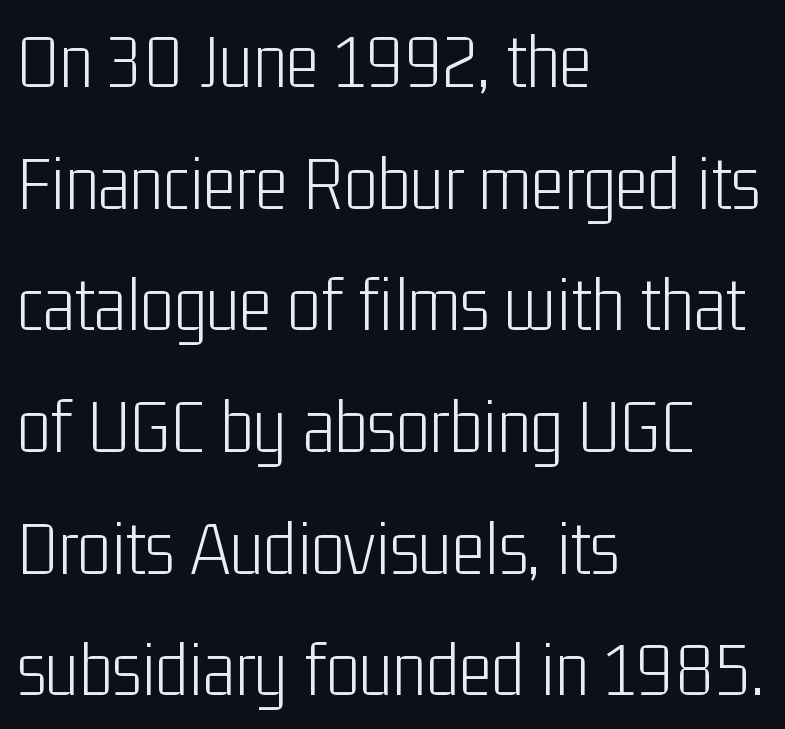
The image shows 79 px light, condensed sans-serif type, upright; set left-aligned, normal line spacing (1.54x), normal letter spacing, not underlined; low stroke contrast and a medium x-height.
